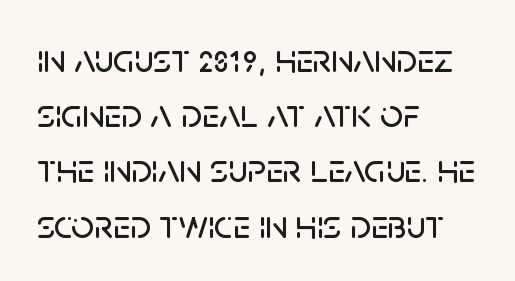
{"serif": "no", "italic": "no", "width": "normal", "stroke_contrast": "low", "x_height": "large", "monospaced": "no", "underline": "no", "align": "left", "line_spacing": "normal", "line_spacing_ratio": 1.38, "letter_spacing": "normal", "letter_spacing_em": 0.0, "glyph_px": 40}
